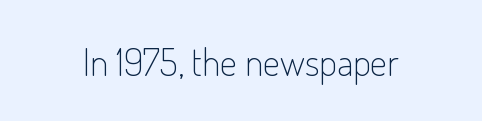
Are there feet on the stems? There aren't — it's a sans. The words here are not underlined. In terms of letterspacing, this is plain default setting. Do the characters align in a grid? No, the font is proportional. This is not heavy type; no bold has been used.
